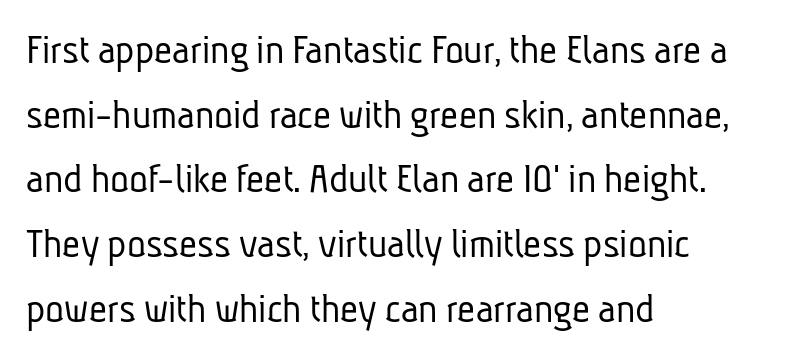
Q: Is the text bold? A: No.
Q: Is the typeface a serif or a sans-serif typeface? A: Sans-serif.
Q: Is the text underlined? A: No.
Q: How is the paragraph aligned? A: Left-aligned.
Q: Is the spacing between letters normal or unusually wide? A: Normal.
Q: Is the spacing between lines tight, normal or loose? A: Normal.
Q: Width (condensed, normal, or wide)? A: Condensed.
Q: Stroke contrast? A: Low.
Q: x-height? A: Medium.
Q: Monospaced? A: No.
